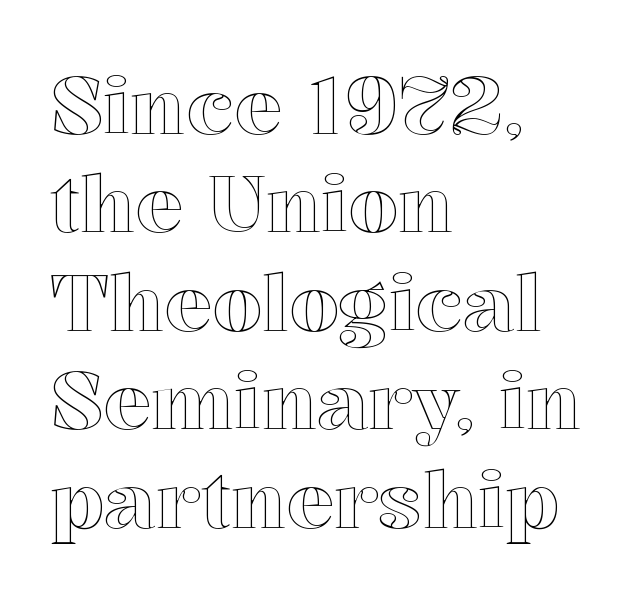
The image shows 80 px text type, upright; set left-aligned, line spacing 1.23x, normal letter spacing, not underlined; a medium x-height.
